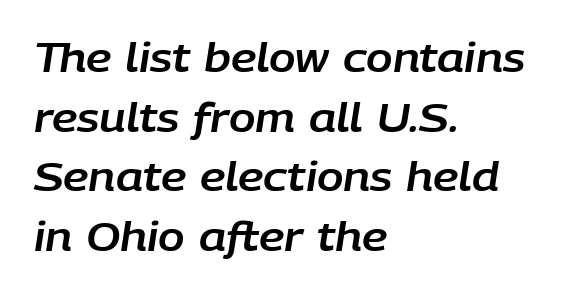
{"italic": "yes", "lean": "right", "slant_degrees": 9, "width": "normal", "stroke_contrast": "low", "x_height": "large", "monospaced": "no", "underline": "no", "align": "left", "line_spacing": "normal", "line_spacing_ratio": 1.53, "letter_spacing": "normal", "letter_spacing_em": 0.0, "glyph_px": 39}
